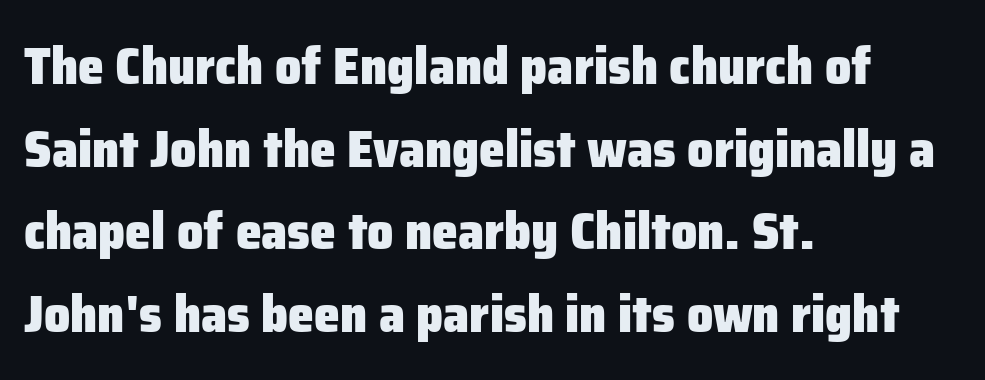
Q: Is the text bold? A: Yes.
Q: Is the text italic (slanted)? A: No, it is upright.
Q: Is the typeface a serif or a sans-serif typeface? A: Sans-serif.
Q: Is the text underlined? A: No.
Q: How is the paragraph aligned? A: Left-aligned.
Q: Is the spacing between letters normal or unusually wide? A: Normal.
Q: Is the spacing between lines tight, normal or loose? A: Normal.
Q: Width (condensed, normal, or wide)? A: Normal.
Q: Stroke contrast? A: Low.
Q: x-height? A: Medium.
Q: Monospaced? A: No.
